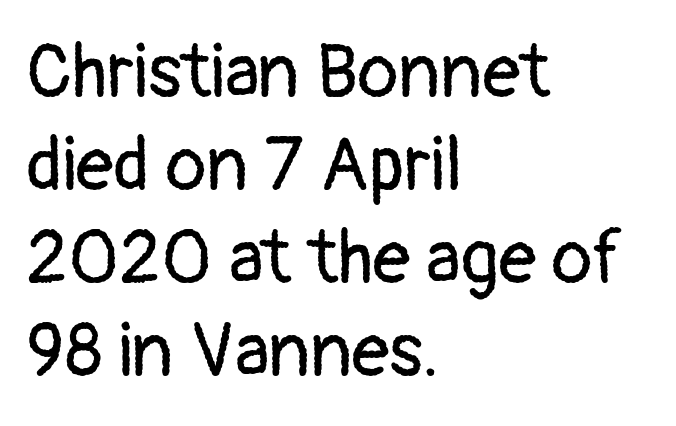
The image shows 75 px regular-weight sans-serif type, upright; set left-aligned, line spacing 1.24x, normal letter spacing, not underlined; low stroke contrast and a medium x-height.
